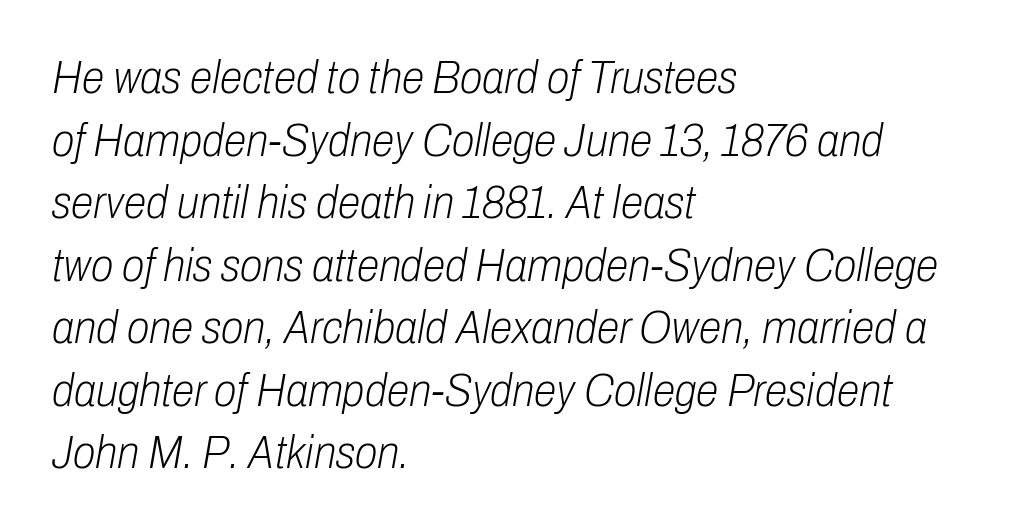
Interline gaps are of average width in this sample. A typesetter would call this zero additional tracking. Observe the lean: these are italic letterforms. Descenders hang freely into open space. The letters advance in unequal steps, a hallmark of proportional type. These lines are set flush left with a ragged right edge.
